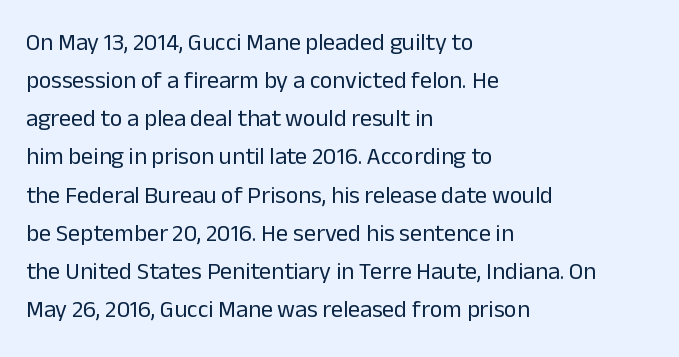
{"italic": "no", "bold": "no", "underline": "no", "align": "left", "line_spacing": "normal", "line_spacing_ratio": 1.59, "letter_spacing": "normal", "letter_spacing_em": 0.0, "glyph_px": 24}
